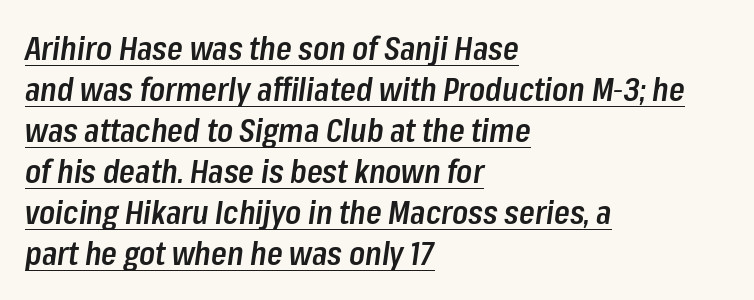
Emphasis-style slanted type is in use. A normal amount of white space separates one row of letters from the next. The glyphs have the mass of a demibold cut, below bold. The passage shown is typed in a proportional face where columns would drift.
